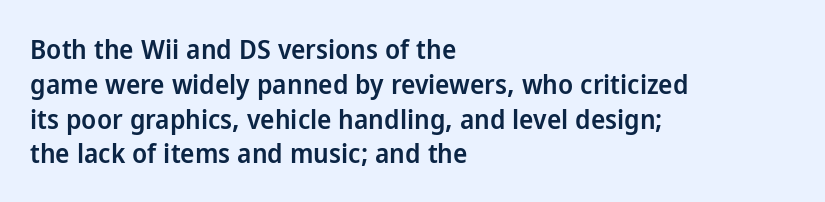
Q: Is the text bold? A: Semi-bold.
Q: Is the text italic (slanted)? A: No, it is upright.
Q: Is the text underlined? A: No.
Q: How is the paragraph aligned? A: Left-aligned.
Q: Is the spacing between letters normal or unusually wide? A: Normal.
Q: Is the spacing between lines tight, normal or loose? A: Normal.
